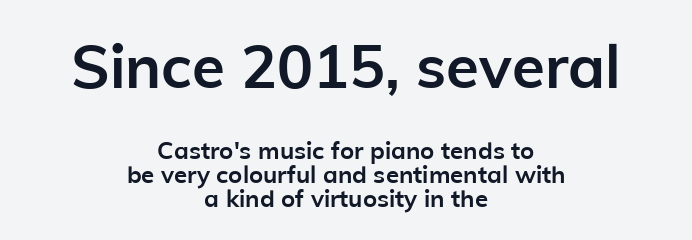
Q: Is the text bold? A: Yes.
Q: Is the text italic (slanted)? A: No, it is upright.
Q: Is the typeface a serif or a sans-serif typeface? A: Sans-serif.
Q: Is the text underlined? A: No.
Q: How is the paragraph aligned? A: Centered.
Q: Is the spacing between letters normal or unusually wide? A: Normal.
Q: Is the spacing between lines tight, normal or loose? A: Tight.
Q: Which block of text is set in a larger size, the first (top) or the second (bottom)? A: The first (top) one.
Q: Width (condensed, normal, or wide)? A: Normal.
Q: Stroke contrast? A: Low.
Q: x-height? A: Medium.
Q: Monospaced? A: No.
